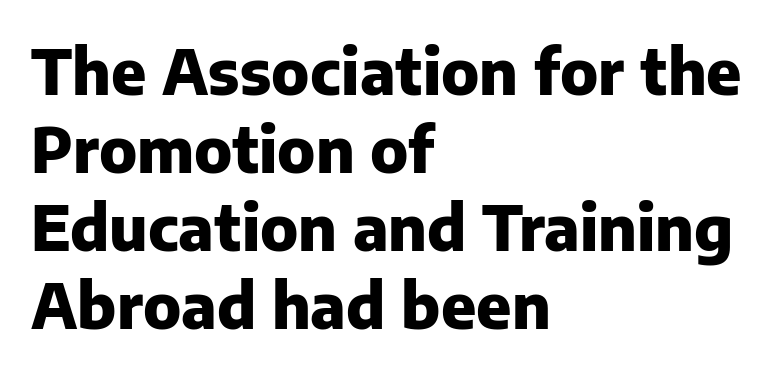
{"serif": "no", "italic": "no", "bold": "yes", "weight": "heavy", "width": "normal", "stroke_contrast": "low", "x_height": "medium", "monospaced": "no", "underline": "no", "align": "left", "line_spacing": "normal", "line_spacing_ratio": 1.26, "letter_spacing": "normal", "letter_spacing_em": 0.0, "glyph_px": 62}
